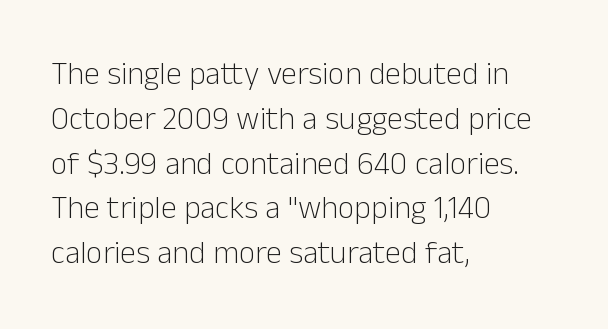
Q: Is the text bold? A: No.
Q: Is the text italic (slanted)? A: No, it is upright.
Q: Is the typeface a serif or a sans-serif typeface? A: Sans-serif.
Q: Is the text underlined? A: No.
Q: How is the paragraph aligned? A: Left-aligned.
Q: Is the spacing between letters normal or unusually wide? A: Normal.
Q: Is the spacing between lines tight, normal or loose? A: Normal.
Q: Width (condensed, normal, or wide)? A: Normal.
Q: Stroke contrast? A: Low.
Q: x-height? A: Medium.
Q: Monospaced? A: No.
